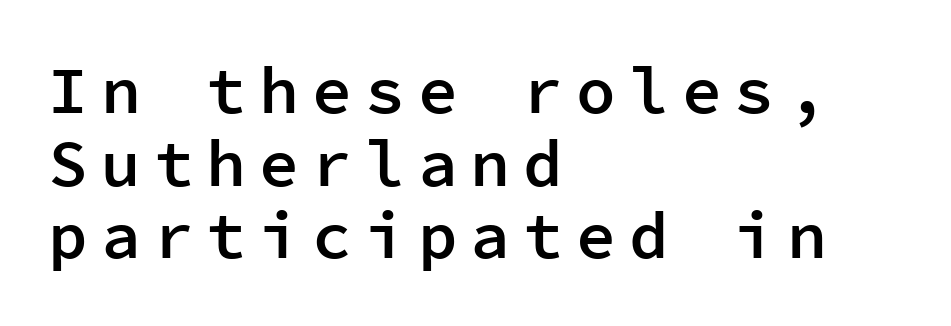
Leftover space on each line is placed entirely after the last word. In terms of letterform style, serifs are entirely absent. A typesetter would call this monospace, since all characters share one set width. The gaps between neighbouring characters are conspicuously large. What's the leading like? Squeezed, with rows nearly overlapping.
